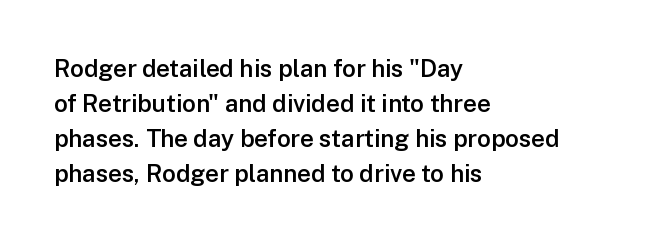
Q: Is the text bold? A: Semi-bold.
Q: Is the text italic (slanted)? A: No, it is upright.
Q: Is the text underlined? A: No.
Q: How is the paragraph aligned? A: Left-aligned.
Q: Is the spacing between letters normal or unusually wide? A: Normal.
Q: Is the spacing between lines tight, normal or loose? A: Normal.
